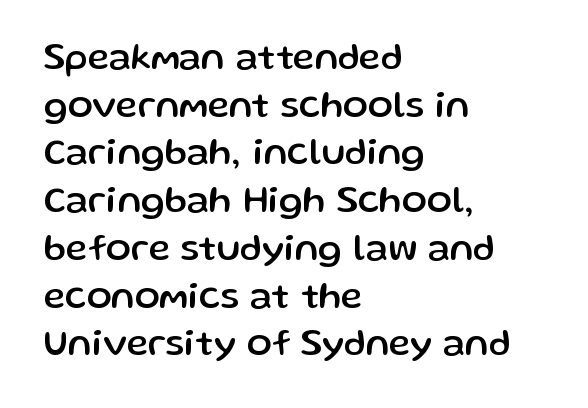
Q: Is the text italic (slanted)? A: No, it is upright.
Q: Is the typeface a serif or a sans-serif typeface? A: Sans-serif.
Q: Is the text underlined? A: No.
Q: How is the paragraph aligned? A: Left-aligned.
Q: Is the spacing between letters normal or unusually wide? A: Normal.
Q: Is the spacing between lines tight, normal or loose? A: Normal.
Q: Width (condensed, normal, or wide)? A: Normal.
Q: Stroke contrast? A: Low.
Q: x-height? A: Medium.
Q: Monospaced? A: No.
